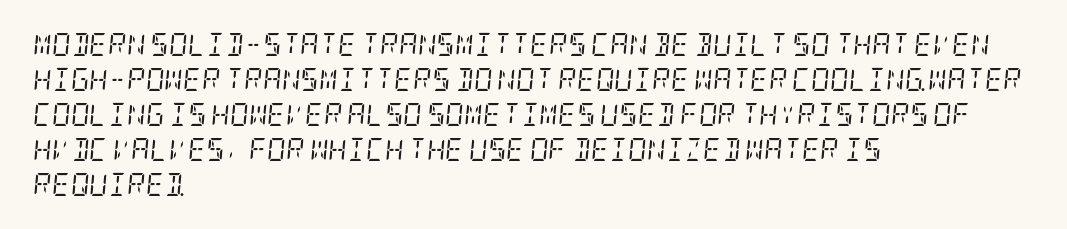
Q: Is the text bold? A: No.
Q: Is the text italic (slanted)? A: Yes, it leans right by about 5 degrees.
Q: Is the text underlined? A: No.
Q: How is the paragraph aligned? A: Left-aligned.
Q: Is the spacing between letters normal or unusually wide? A: Normal.
Q: Is the spacing between lines tight, normal or loose? A: Normal.
